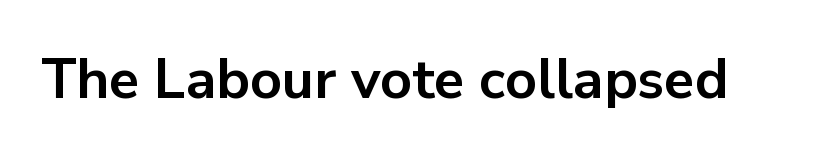
These lines carry a lot of weight — the face is fully bold. Plain, unruled lines of type. Spacing between characters is what you'd get straight out of the box. Style check: upright. These lines are rendered in a variable-pitch font. The typeface chosen for these lines omits serifs.
